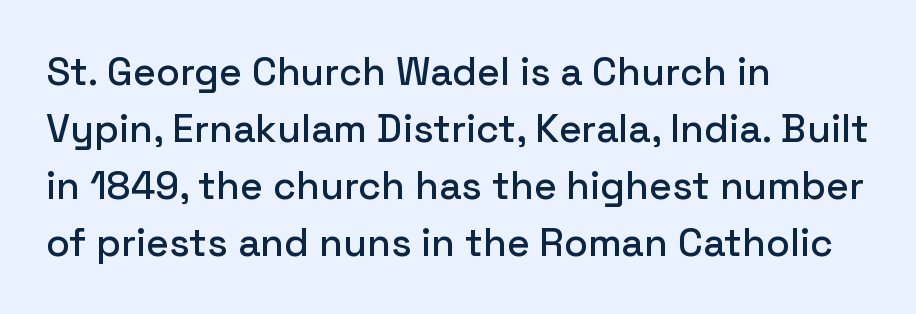
Q: Is the text italic (slanted)? A: No, it is upright.
Q: Is the typeface a serif or a sans-serif typeface? A: Sans-serif.
Q: Is the text underlined? A: No.
Q: How is the paragraph aligned? A: Left-aligned.
Q: Is the spacing between letters normal or unusually wide? A: Normal.
Q: Is the spacing between lines tight, normal or loose? A: Normal.
Q: Width (condensed, normal, or wide)? A: Normal.
Q: Stroke contrast? A: Low.
Q: x-height? A: Medium.
Q: Monospaced? A: No.
